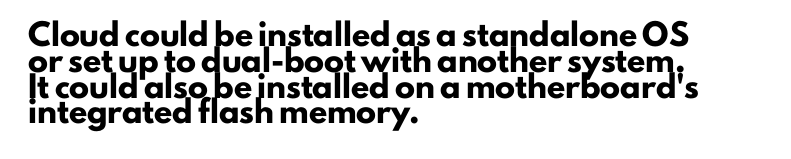
The image shows 20 px bold type, upright; set left-aligned, normal line spacing (1.29x), normal letter spacing, not underlined.
